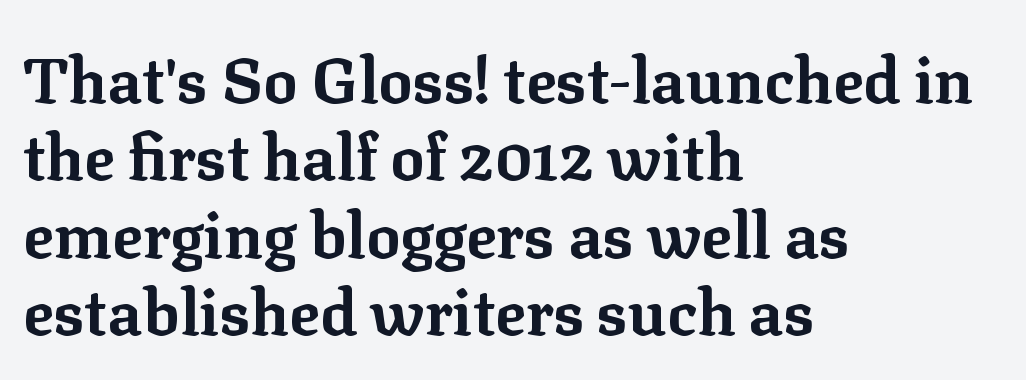
A typesetter would call this proportional, since set widths differ per character. Set as a true bold cut, around the 700 mark. A serif font was chosen for this passage. The specimen omits any rule beneath the text block's lines.
